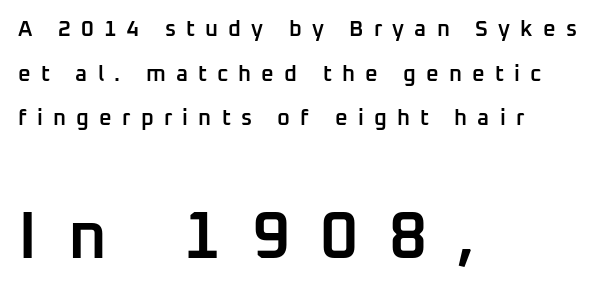
The image shows 66 px semibold sans-serif type, upright; set left-aligned, loose line spacing (2.03x), unusually wide letter spacing (+0.46 em), not underlined; the second (bottom) block is 3.0x larger; low stroke contrast and a medium x-height.
